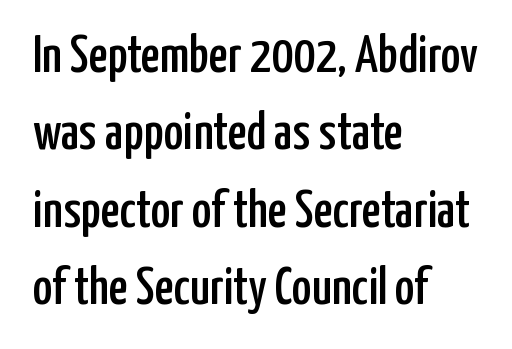
The rendering uses natural spacing where letterforms have individual widths. Underline: absent. Glyph-to-glyph distance matches everyday printed text. If you drew a ruler down the left edge, every line would touch it. Ascenders rise straight up at ninety degrees. Classification — sans serif.
